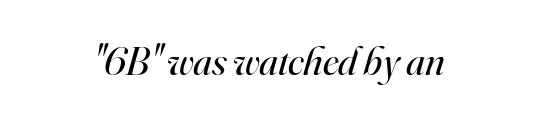
{"serif": "yes", "italic": "yes", "lean": "right", "slant_degrees": 16, "bold": "no", "weight": "regular", "width": "normal", "stroke_contrast": "high", "x_height": "small", "monospaced": "no", "underline": "no", "letter_spacing": "normal", "letter_spacing_em": 0.0, "glyph_px": 41}
